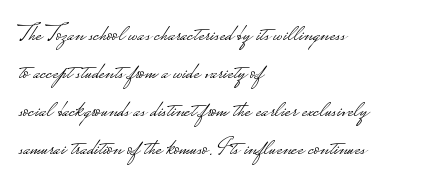
{"bold": "no", "underline": "no", "align": "left", "line_spacing": "normal", "line_spacing_ratio": 1.58, "letter_spacing": "normal", "letter_spacing_em": 0.0, "glyph_px": 24}
